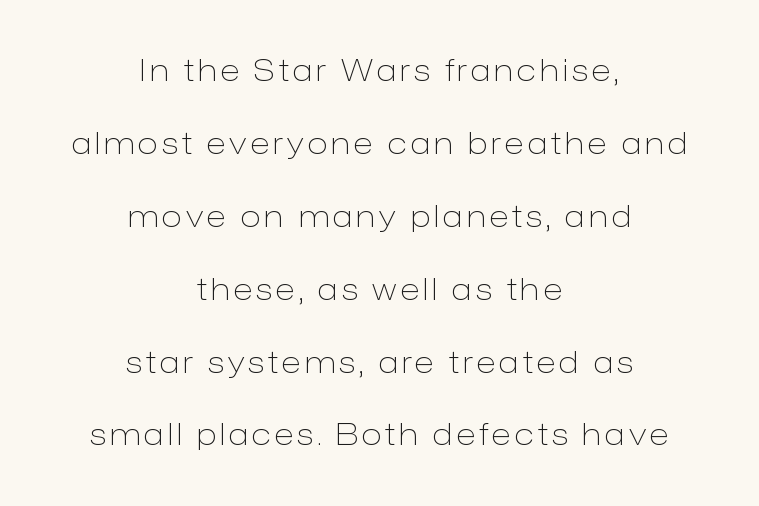
Q: Is the text bold? A: No.
Q: Is the text italic (slanted)? A: No, it is upright.
Q: Is the typeface a serif or a sans-serif typeface? A: Sans-serif.
Q: Is the text underlined? A: No.
Q: How is the paragraph aligned? A: Centered.
Q: Is the spacing between lines tight, normal or loose? A: Loose.
Q: Width (condensed, normal, or wide)? A: Normal.
Q: Stroke contrast? A: Low.
Q: x-height? A: Medium.
Q: Monospaced? A: No.
